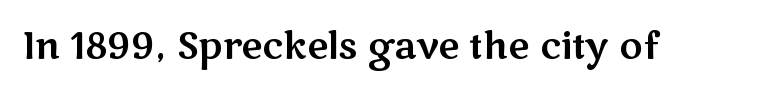
Words appear dense and cohesive because spacing is normal. Grotesque or geometric, the face here clearly has no serifs. Proportional: the letters do not fall into vertical columns. If you drew a line through each stem, it would be perfectly vertical. The baseline area is clear.
